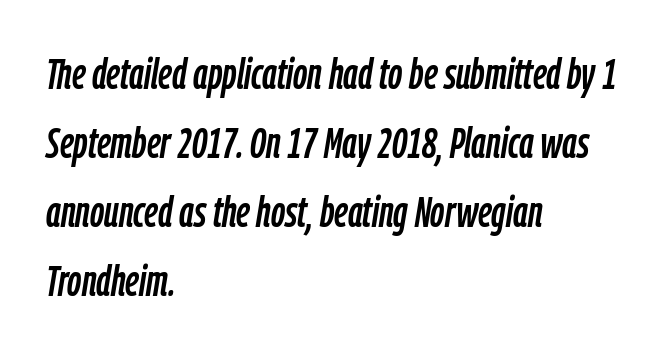
Look at the tracking — it's just the regular setting, nothing added. Each new line begins a customary step beneath the previous one. Layout note: lines flush left. Designer's note — italics engaged. Proportional: the letters do not fall into vertical columns. Descenders are the only things crossing below the line.
